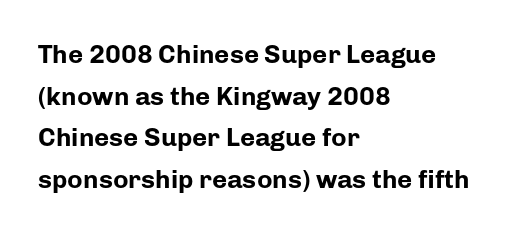
When letters stand straight like this, we call the style roman or upright. Successive baselines arrive at the customary interval. This rendering uses left alignment, leaving the right contour irregular. Notice how thick the strokes are: this is what a full bold looks like.
